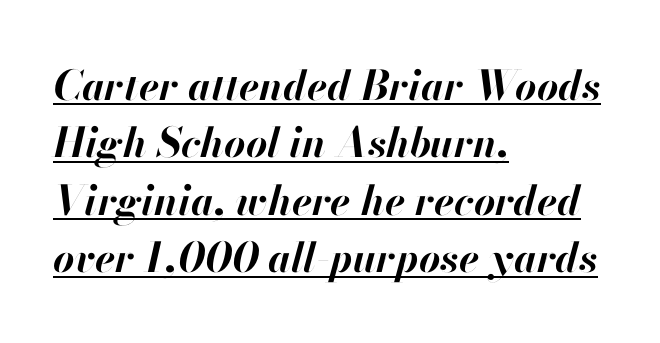
{"italic": "yes", "lean": "right", "slant_degrees": 13, "bold": "yes", "weight": "bold", "width": "normal", "stroke_contrast": "high", "x_height": "small", "monospaced": "no", "underline": "yes", "align": "left", "line_spacing": "normal", "line_spacing_ratio": 1.4, "letter_spacing": "normal", "letter_spacing_em": 0.0, "glyph_px": 41}
